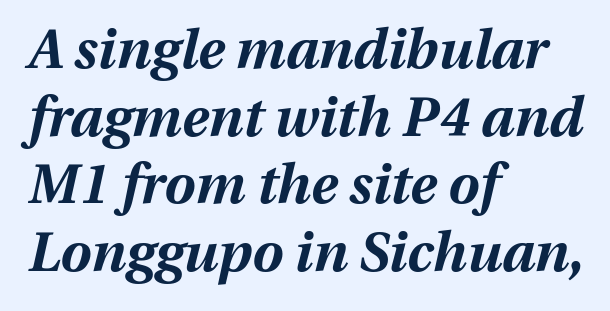
Think of a printed novel: that variable character pitch is what you see here. Does the lettering tilt? It does — this is italic. Typographic density is high because the face is bold. Compared with a centered layout, this one pins lines to the left instead. Here the glyphs are tracked normally, forming tight word shapes. Lines of text with bare space underneath.
